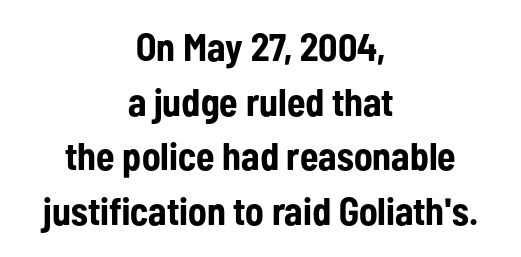
The image shows 38 px bold, condensed sans-serif type, upright; set centered, normal line spacing (1.44x), normal letter spacing, not underlined; low stroke contrast and a medium x-height.
